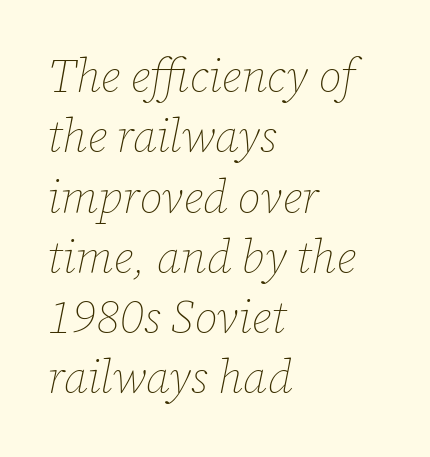
Q: Is the text bold? A: No.
Q: Is the text italic (slanted)? A: Yes, it leans right by about 12 degrees.
Q: Is the text underlined? A: No.
Q: How is the paragraph aligned? A: Left-aligned.
Q: Is the spacing between letters normal or unusually wide? A: Normal.
Q: Is the spacing between lines tight, normal or loose? A: Normal.
Q: Width (condensed, normal, or wide)? A: Normal.
Q: Stroke contrast? A: Low.
Q: x-height? A: Medium.
Q: Monospaced? A: No.
